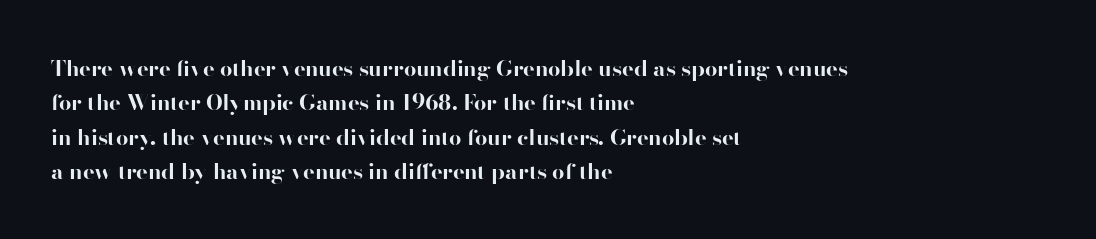
{"italic": "no", "bold": "yes", "underline": "no", "align": "left", "line_spacing": "normal", "line_spacing_ratio": 1.56, "letter_spacing": "normal", "letter_spacing_em": 0.0, "glyph_px": 22}
